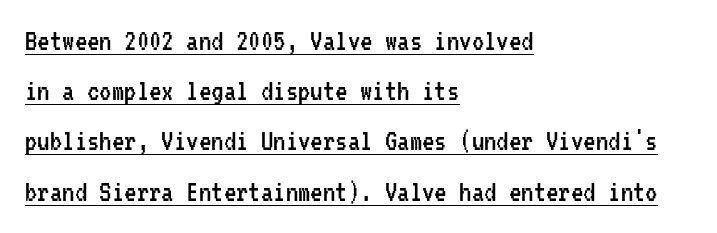
The image shows 31 px regular-weight, condensed sans-serif type, upright, monospaced; set left-aligned, normal line spacing (1.62x), normal letter spacing, underlined; low stroke contrast and a medium x-height.
